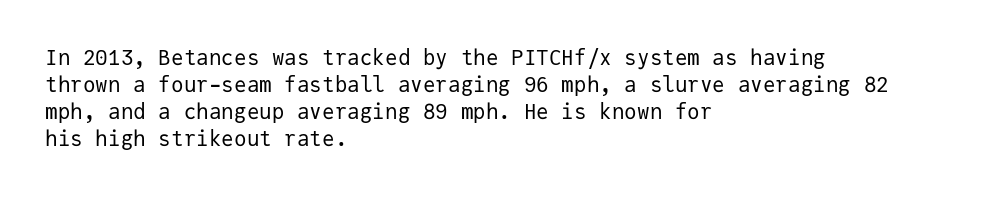
{"italic": "no", "bold": "no", "underline": "no", "align": "left", "line_spacing": "normal", "line_spacing_ratio": 1.29, "letter_spacing": "normal", "letter_spacing_em": 0.0, "glyph_px": 21}
